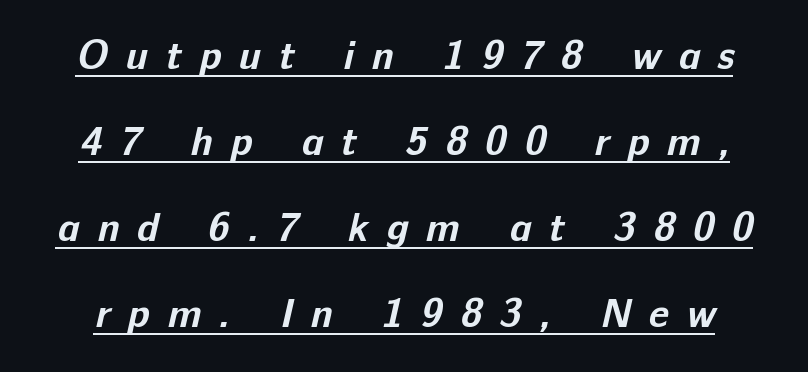
{"serif": "no", "bold": "yes", "weight": "bold", "width": "normal", "stroke_contrast": "low", "x_height": "medium", "monospaced": "no", "underline": "yes", "line_spacing": "loose", "line_spacing_ratio": 2.15, "letter_spacing": "wide", "letter_spacing_em": 0.44, "glyph_px": 40}
